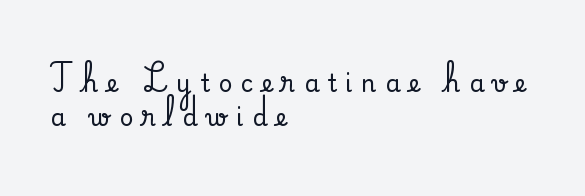
Q: Is the text italic (slanted)? A: No, it is upright.
Q: Is the text underlined? A: No.
Q: How is the paragraph aligned? A: Left-aligned.
Q: Is the spacing between letters normal or unusually wide? A: Unusually wide.
Q: Is the spacing between lines tight, normal or loose? A: Normal.
